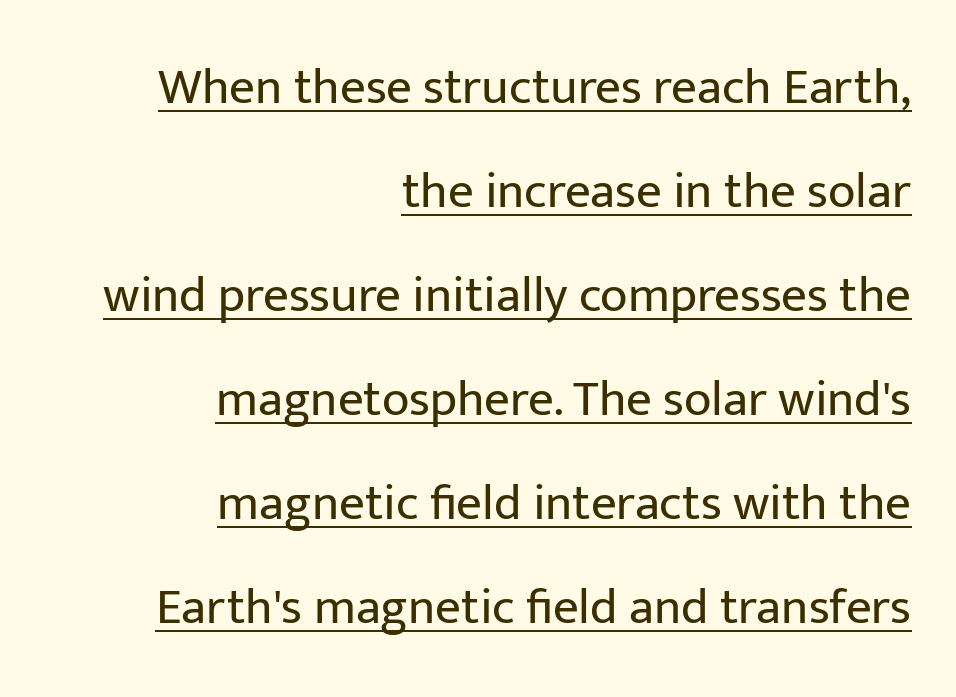
{"serif": "no", "italic": "no", "bold": "no", "weight": "regular", "width": "normal", "stroke_contrast": "low", "x_height": "medium", "monospaced": "no", "underline": "yes", "align": "right", "line_spacing": "loose", "line_spacing_ratio": 2.04, "letter_spacing": "normal", "letter_spacing_em": 0.0, "glyph_px": 51}
